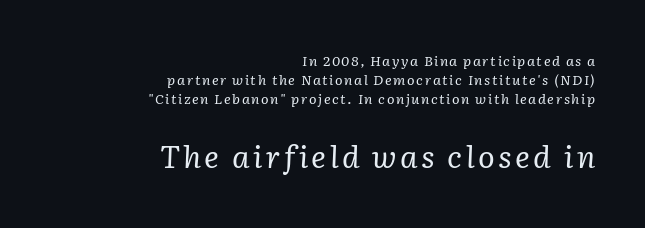
{"serif": "yes", "italic": "yes", "lean": "right", "slant_degrees": 2, "bold": "no", "weight": "regular", "width": "normal", "stroke_contrast": "low", "x_height": "medium", "monospaced": "no", "underline": "no", "align": "right", "line_spacing": "normal", "line_spacing_ratio": 1.37, "larger_block": "second", "size_ratio": 2.21, "glyph_px": 31}
